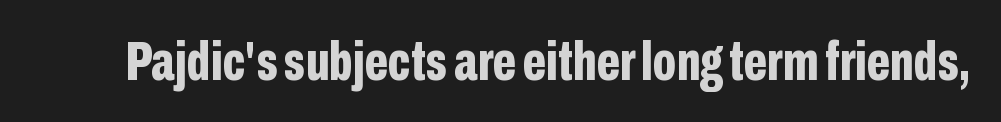
Q: Is the text bold? A: Yes.
Q: Is the text italic (slanted)? A: No, it is upright.
Q: Is the typeface a serif or a sans-serif typeface? A: Sans-serif.
Q: Is the text underlined? A: No.
Q: Is the spacing between letters normal or unusually wide? A: Normal.
Q: Width (condensed, normal, or wide)? A: Condensed.
Q: Stroke contrast? A: Low.
Q: x-height? A: Medium.
Q: Monospaced? A: No.
